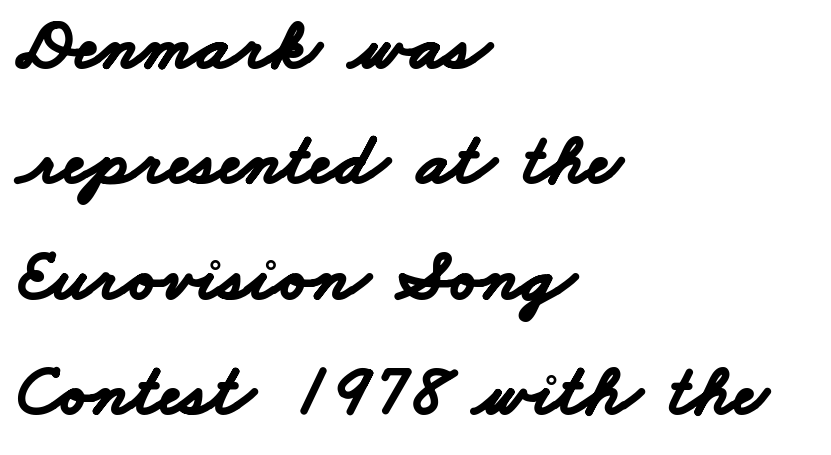
The image shows 73 px bold, wide sans-serif type; set left-aligned, normal line spacing (1.58x), normal letter spacing, not underlined; low stroke contrast and a small x-height.
